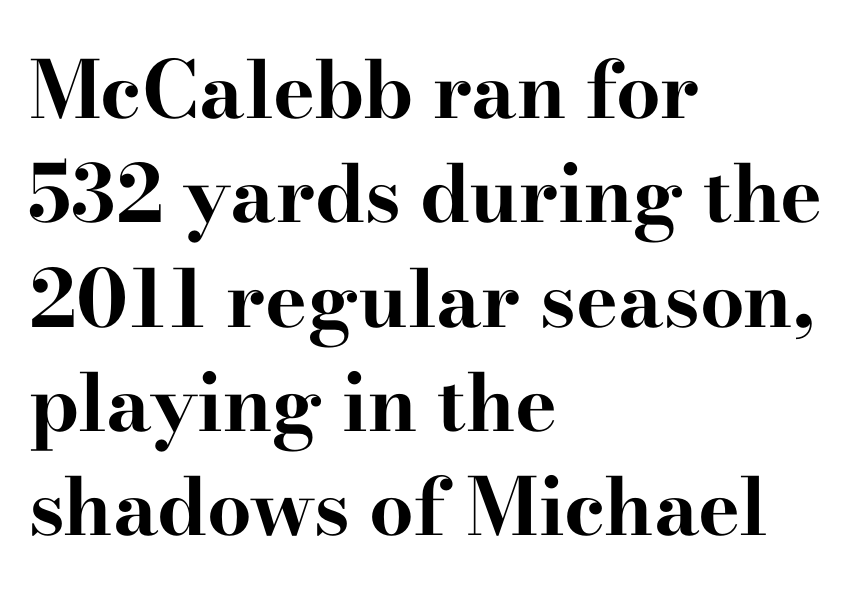
Q: Is the text bold? A: Yes.
Q: Is the text italic (slanted)? A: No, it is upright.
Q: Is the typeface a serif or a sans-serif typeface? A: Serif.
Q: Is the text underlined? A: No.
Q: How is the paragraph aligned? A: Left-aligned.
Q: Is the spacing between letters normal or unusually wide? A: Normal.
Q: Is the spacing between lines tight, normal or loose? A: Normal.
Q: Width (condensed, normal, or wide)? A: Wide.
Q: Stroke contrast? A: High.
Q: x-height? A: Small.
Q: Monospaced? A: No.
